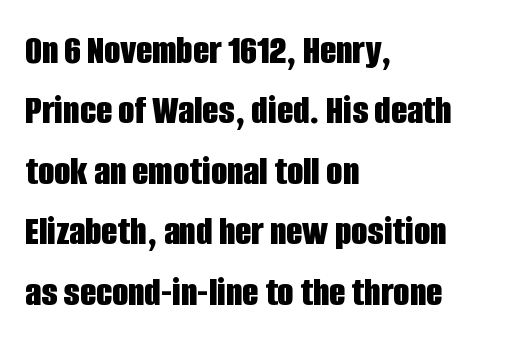
Q: Is the text bold? A: Yes.
Q: Is the text italic (slanted)? A: No, it is upright.
Q: Is the typeface a serif or a sans-serif typeface? A: Sans-serif.
Q: Is the text underlined? A: No.
Q: How is the paragraph aligned? A: Left-aligned.
Q: Is the spacing between letters normal or unusually wide? A: Normal.
Q: Is the spacing between lines tight, normal or loose? A: Normal.
Q: Width (condensed, normal, or wide)? A: Condensed.
Q: Stroke contrast? A: Low.
Q: x-height? A: Large.
Q: Monospaced? A: No.
